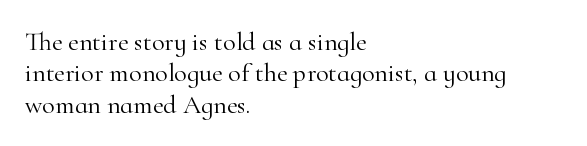
The image shows 26 px text type, upright; set left-aligned, line spacing 1.21x, normal letter spacing, not underlined.
